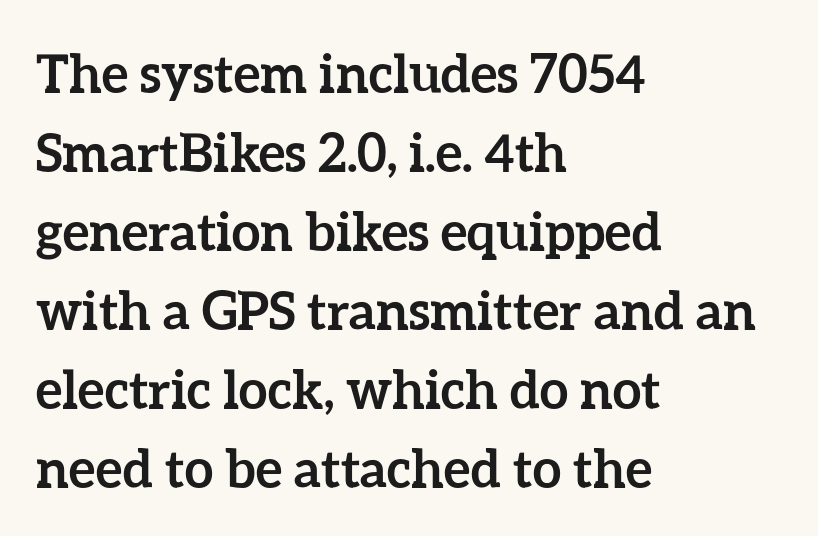
The image shows 52 px semibold type, upright; set left-aligned, normal line spacing (1.52x), normal letter spacing, not underlined; low stroke contrast and a medium x-height.
